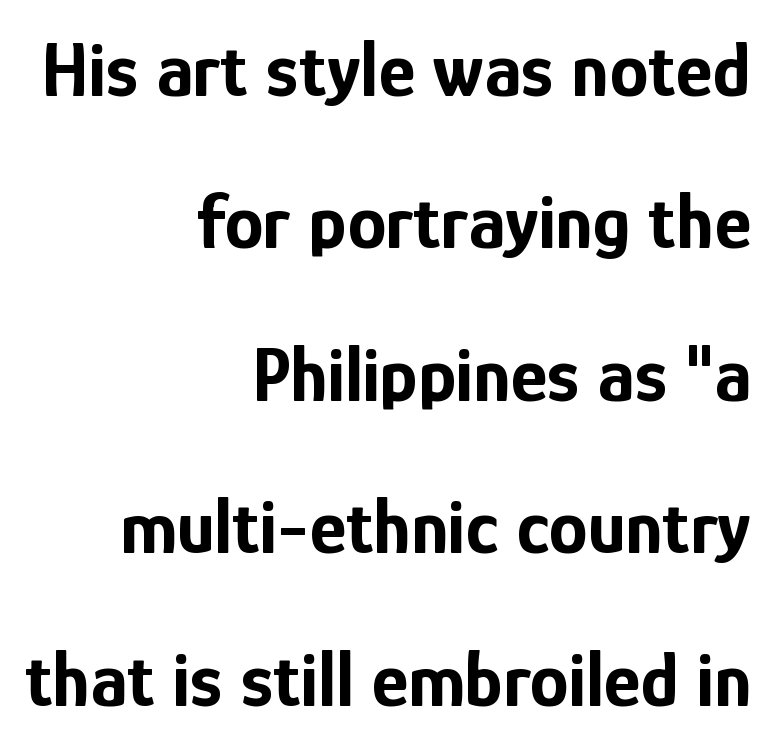
Nope, no serifs anywhere on these letters. Summary of weight: heavy, a full bold. Tall strokes in this sample are plumb rather than angled. Horizontally, the lines are justified to the trailing edge only. Honestly, there is no underline to notice here at all. Airy leading.
